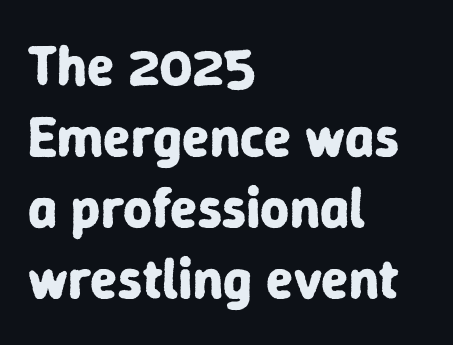
The image shows 56 px bold sans-serif type, upright; set left-aligned, normal line spacing (1.27x), normal letter spacing, not underlined; low stroke contrast and a medium x-height.
